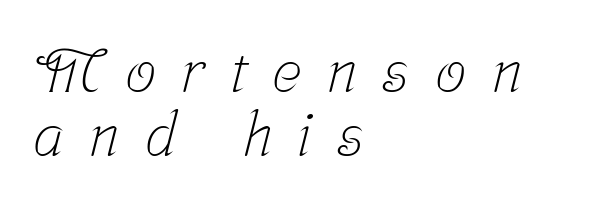
I'd call this a serif setting — the letters wear small feet. Here the glyphs are tracked loosely, breaking word shapes into spaced letters. The rendering uses a small line-height, squeezing the rows. The passage shown is typed in a proportional face where columns would drift. Any mark beneath the type? The region is blank. Compared with a centered layout, this one pins lines to the left instead.
